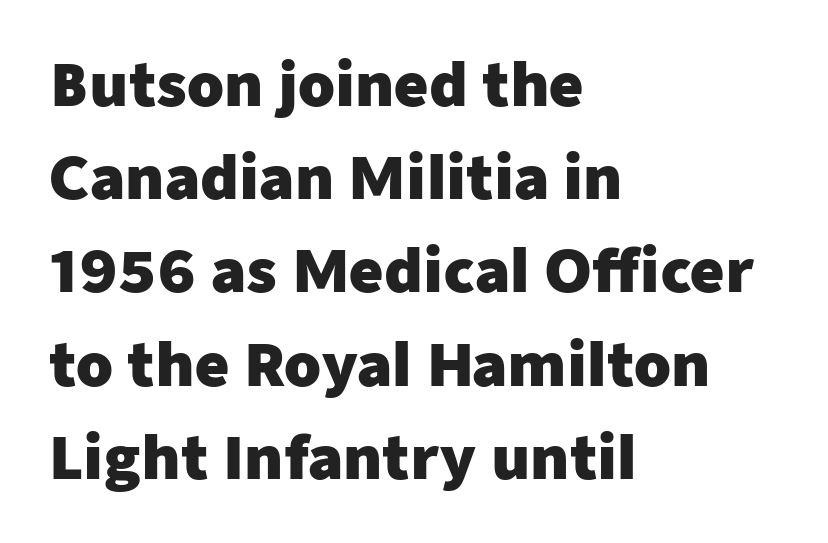
The image shows 59 px heavy sans-serif type, upright; set left-aligned, normal line spacing (1.58x), normal letter spacing, not underlined; low stroke contrast and a medium x-height.
